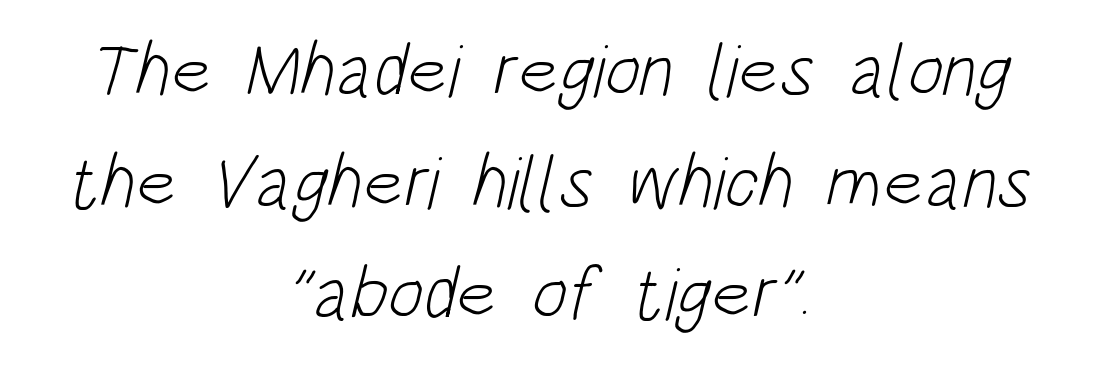
{"serif": "no", "bold": "no", "weight": "light", "width": "condensed", "stroke_contrast": "low", "x_height": "large", "monospaced": "no", "underline": "no", "align": "center", "line_spacing": "normal", "line_spacing_ratio": 1.49, "letter_spacing": "normal", "letter_spacing_em": 0.0, "glyph_px": 75}
